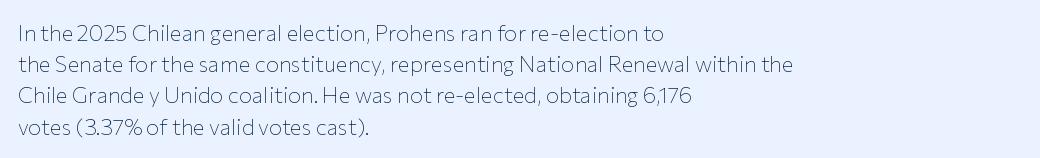
{"italic": "no", "bold": "no", "underline": "no", "align": "left", "line_spacing": "normal", "line_spacing_ratio": 1.42, "letter_spacing": "normal", "letter_spacing_em": 0.0, "glyph_px": 22}
